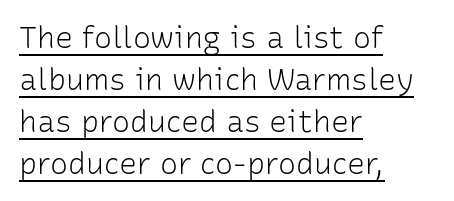
Q: Is the text bold? A: No.
Q: Is the text italic (slanted)? A: No, it is upright.
Q: Is the typeface a serif or a sans-serif typeface? A: Sans-serif.
Q: Is the text underlined? A: Yes.
Q: How is the paragraph aligned? A: Left-aligned.
Q: Is the spacing between letters normal or unusually wide? A: Normal.
Q: Is the spacing between lines tight, normal or loose? A: Normal.
Q: Width (condensed, normal, or wide)? A: Normal.
Q: Stroke contrast? A: Low.
Q: x-height? A: Medium.
Q: Monospaced? A: No.
